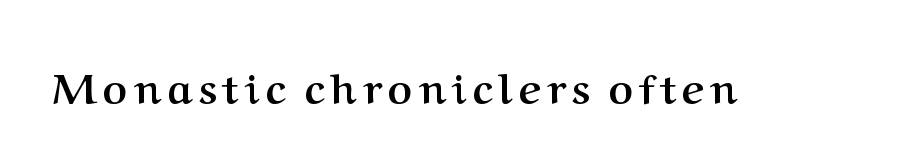
Q: Is the text bold? A: Yes.
Q: Is the text italic (slanted)? A: No, it is upright.
Q: Is the typeface a serif or a sans-serif typeface? A: Serif.
Q: Is the text underlined? A: No.
Q: Width (condensed, normal, or wide)? A: Normal.
Q: Stroke contrast? A: Medium.
Q: x-height? A: Medium.
Q: Monospaced? A: No.
